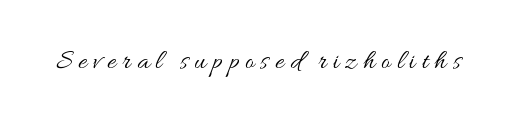
Letter spacing: wide. Is the type heavy? It reads as light-to-regular instead. Clear beneath every line of the passage.
